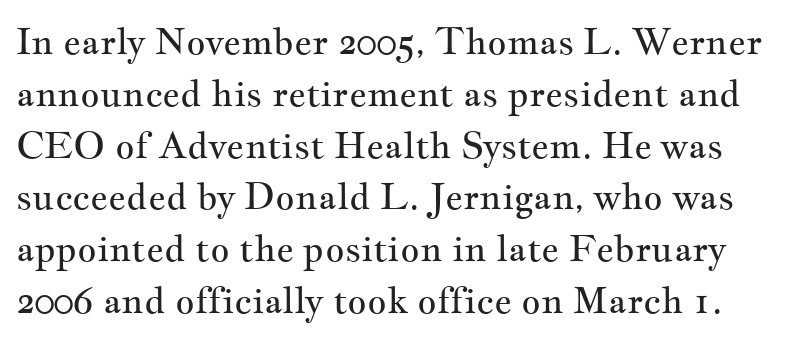
Q: Is the text bold? A: No.
Q: Is the text italic (slanted)? A: No, it is upright.
Q: Is the typeface a serif or a sans-serif typeface? A: Serif.
Q: Is the text underlined? A: No.
Q: Is the spacing between letters normal or unusually wide? A: Normal.
Q: Is the spacing between lines tight, normal or loose? A: Normal.
Q: Width (condensed, normal, or wide)? A: Wide.
Q: Stroke contrast? A: Medium.
Q: x-height? A: Small.
Q: Monospaced? A: No.
